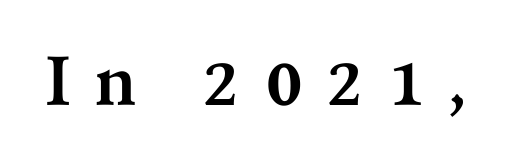
Q: Is the text bold? A: Yes.
Q: Is the text italic (slanted)? A: No, it is upright.
Q: Is the typeface a serif or a sans-serif typeface? A: Serif.
Q: Is the text underlined? A: No.
Q: Is the spacing between letters normal or unusually wide? A: Unusually wide.
Q: Width (condensed, normal, or wide)? A: Normal.
Q: Stroke contrast? A: Medium.
Q: x-height? A: Medium.
Q: Monospaced? A: No.
